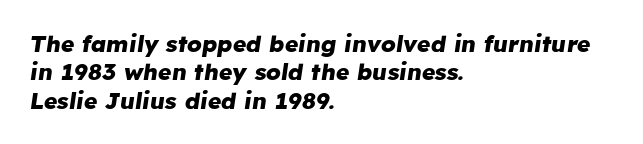
The image shows 23 px bold type, italic (leaning right); set left-aligned, line spacing 1.23x, normal letter spacing, not underlined.
